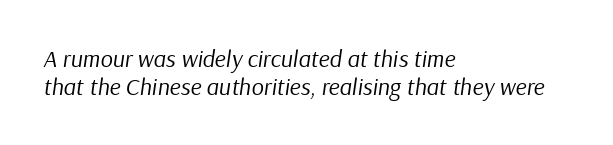
{"italic": "yes", "lean": "right", "slant_degrees": 9, "bold": "no", "underline": "no", "align": "left", "line_spacing_ratio": 1.16, "letter_spacing": "normal", "letter_spacing_em": 0.0, "glyph_px": 24}
